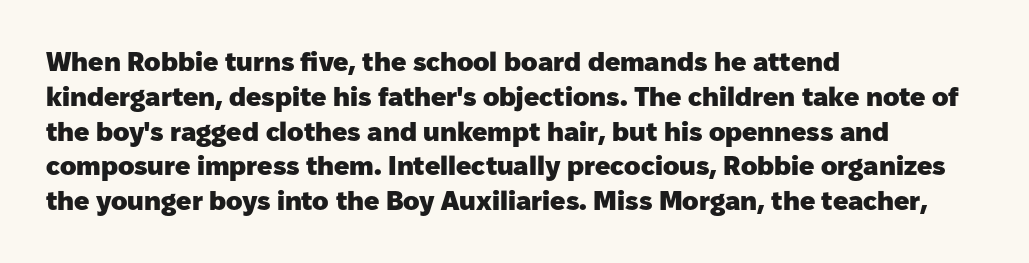
The image shows 27 px bold type, upright; set left-aligned, normal line spacing (1.29x), normal letter spacing, not underlined.
